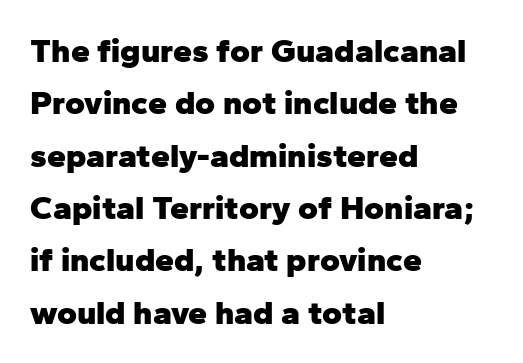
Every stem runs plumb, perpendicular to the baseline. Inter-character spacing is left at the font's built-in metrics. Summary of weight: heavy, a full bold. The lines in this sample share a left origin and differ only in where they stop. Here the designer chose a conventional face with non-uniform glyph widths. The area under the type is left untouched.
